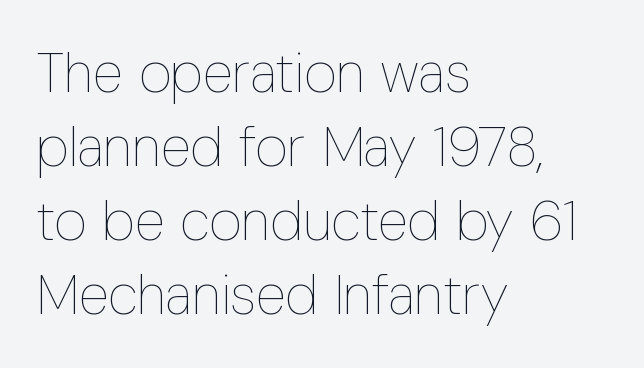
Q: Is the text bold? A: No.
Q: Is the text italic (slanted)? A: No, it is upright.
Q: Is the text underlined? A: No.
Q: How is the paragraph aligned? A: Left-aligned.
Q: Is the spacing between letters normal or unusually wide? A: Normal.
Q: Is the spacing between lines tight, normal or loose? A: Normal.
Q: Width (condensed, normal, or wide)? A: Condensed.
Q: Stroke contrast? A: Low.
Q: x-height? A: Medium.
Q: Monospaced? A: No.
